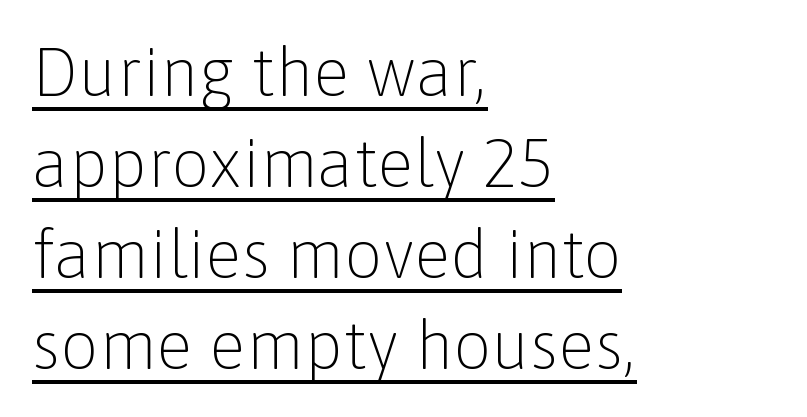
The image shows 68 px light sans-serif type, upright; set left-aligned, normal line spacing (1.34x), normal letter spacing, underlined; low stroke contrast and a medium x-height.
